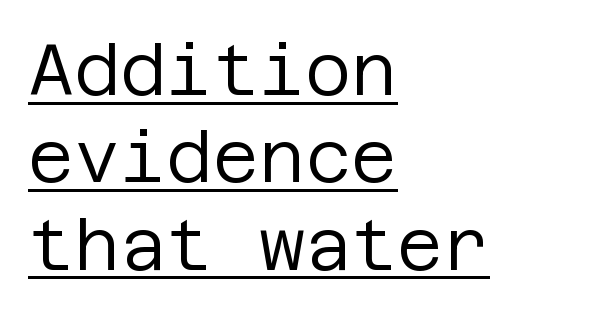
The image shows 71 px regular-weight sans-serif type, upright; set left-aligned, line spacing 1.23x, normal letter spacing, underlined; low stroke contrast and a large x-height.
